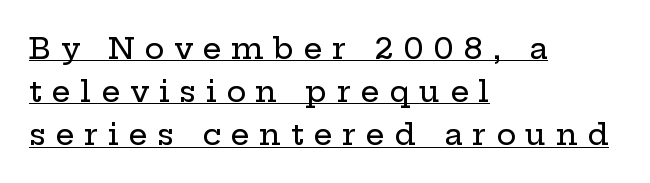
Baseline-to-baseline distance is the conventional proportion of letter height. These lines are rendered in a variable-pitch font. This is the regular roman posture of the typeface. The paragraph shown leans on its left margin.
